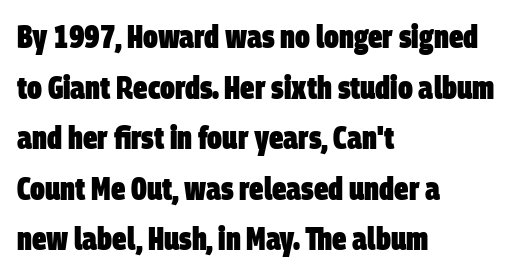
The image shows 32 px heavy, condensed sans-serif type; set left-aligned, normal line spacing (1.58x), normal letter spacing, not underlined; low stroke contrast and a large x-height.
